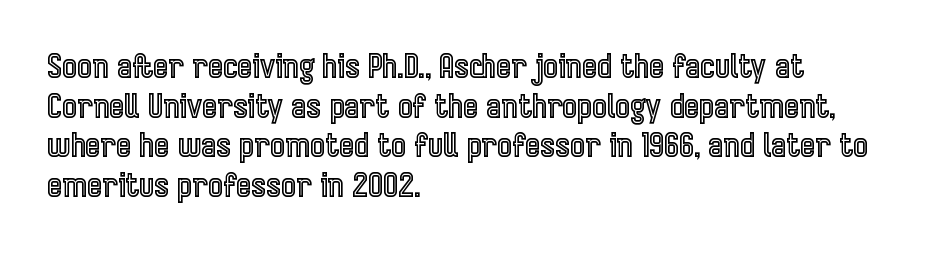
The image shows 32 px condensed type, upright; set left-aligned, line spacing 1.24x, normal letter spacing, not underlined; a medium x-height.
